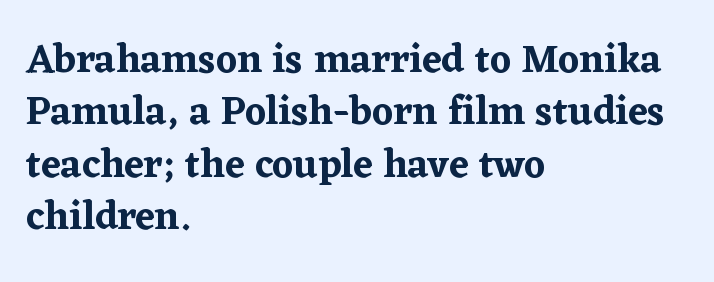
The space directly below the letters is spotless. Notice how the passage keeps a crisp vertical edge on the left only. Regarding leading, the lines here are spaced in the standard way. Think of a printed novel: that variable character pitch is what you see here. There is no visible air inserted between adjacent glyphs. Note: serifs present on the glyphs.
